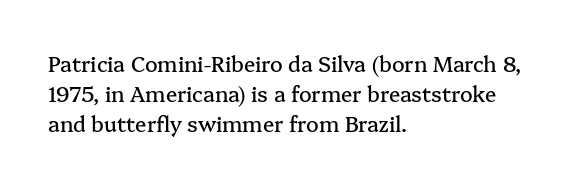
The image shows 21 px text type, upright; set left-aligned, normal line spacing (1.43x), normal letter spacing, not underlined.
